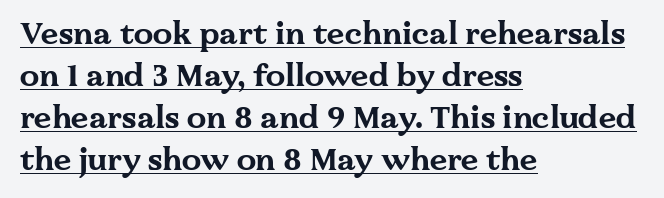
The image shows 31 px bold, wide serif type, upright; set left-aligned, normal line spacing (1.35x), normal letter spacing, underlined; medium stroke contrast and a medium x-height.
